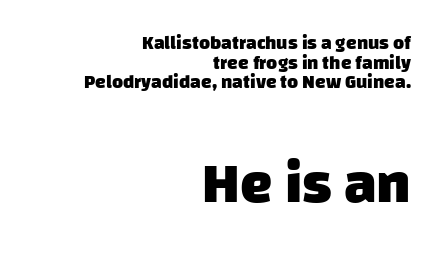
{"serif": "no", "bold": "yes", "weight": "heavy", "width": "normal", "stroke_contrast": "low", "x_height": "large", "monospaced": "no", "underline": "no", "align": "right", "line_spacing": "tight", "line_spacing_ratio": 1.03, "letter_spacing": "normal", "letter_spacing_em": 0.0, "larger_block": "second", "size_ratio": 3.05, "glyph_px": 58}
